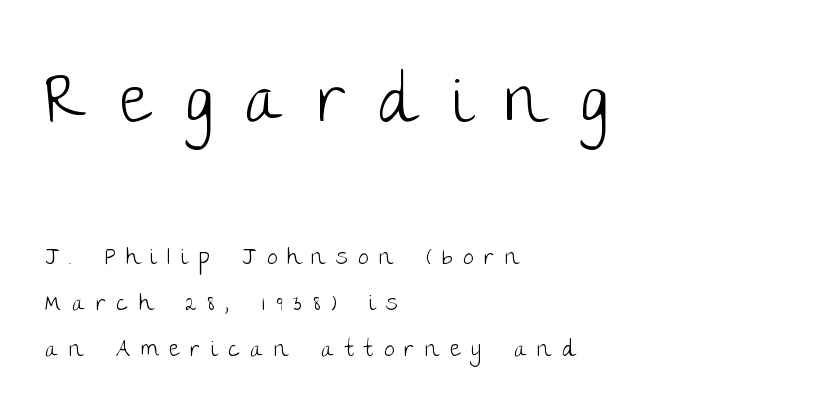
The image shows 69 px light sans-serif type, upright; set left-aligned, loose line spacing (2.0x), unusually wide letter spacing (+0.47 em), not underlined; the first (top) block is 3.0x larger; low stroke contrast and a large x-height.
